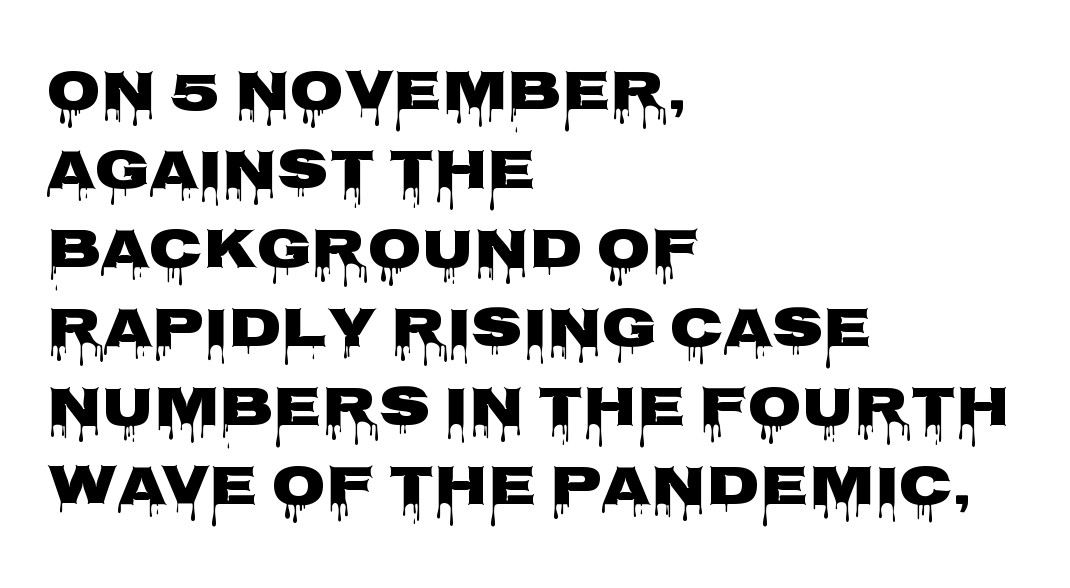
{"serif": "no", "italic": "no", "width": "wide", "stroke_contrast": "low", "x_height": "large", "monospaced": "no", "underline": "no", "align": "left", "line_spacing": "normal", "line_spacing_ratio": 1.41, "letter_spacing": "normal", "letter_spacing_em": 0.0, "glyph_px": 56}
